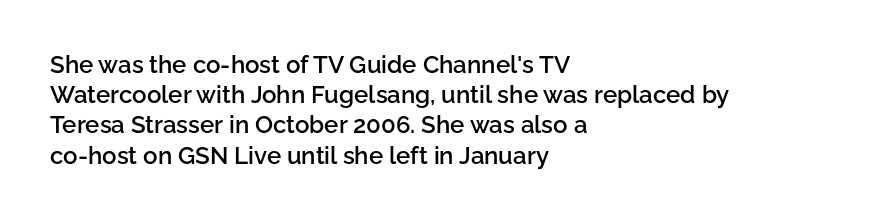
Q: Is the text bold? A: Semi-bold.
Q: Is the text italic (slanted)? A: No, it is upright.
Q: Is the text underlined? A: No.
Q: How is the paragraph aligned? A: Left-aligned.
Q: Is the spacing between letters normal or unusually wide? A: Normal.
Q: Is the spacing between lines tight, normal or loose? A: Normal.
